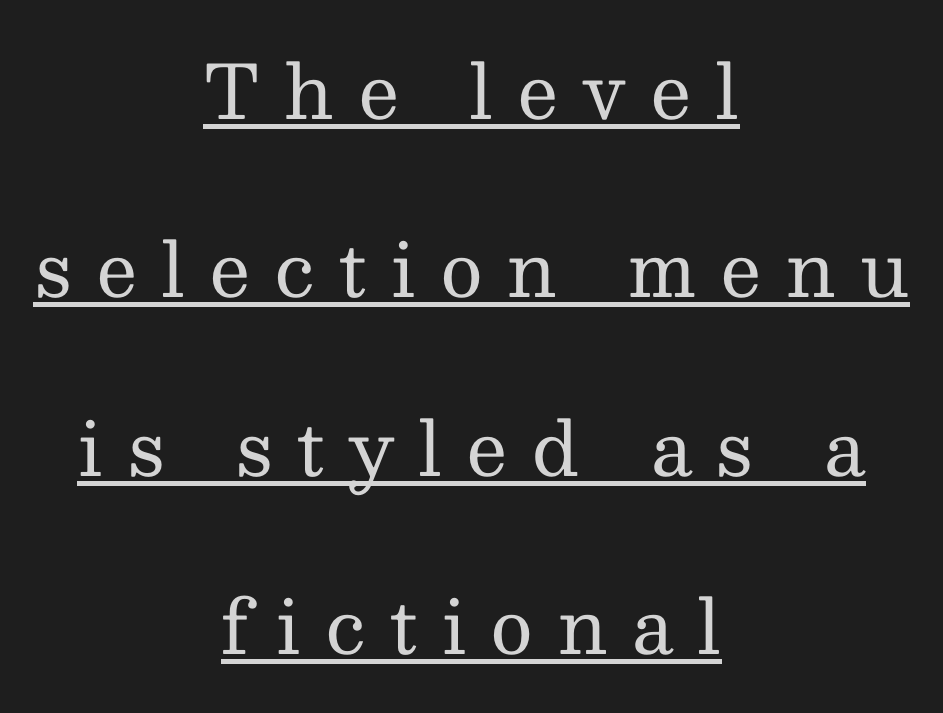
The image shows 74 px regular-weight serif type, upright; set centered, loose line spacing (2.41x), unusually wide letter spacing (+0.32 em), underlined; medium stroke contrast and a medium x-height.
